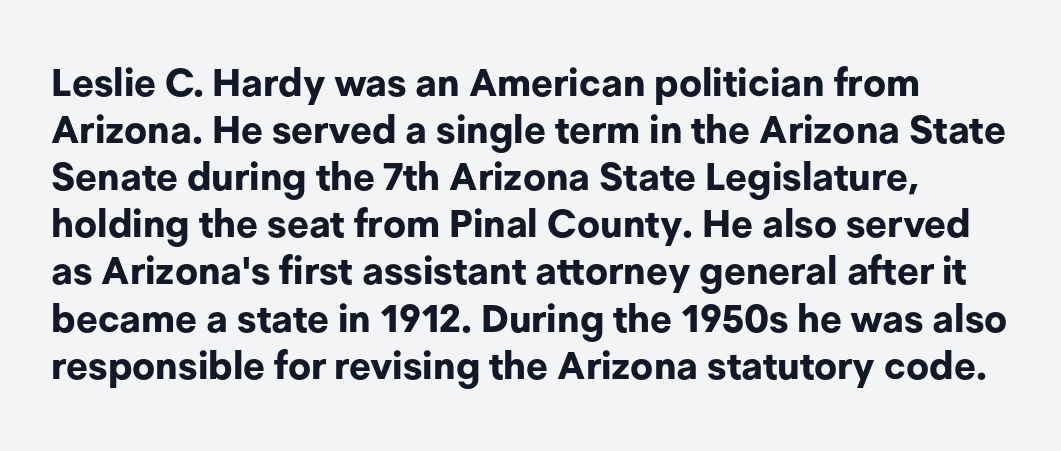
{"serif": "no", "italic": "no", "bold": "yes", "weight": "bold", "width": "normal", "stroke_contrast": "low", "x_height": "medium", "monospaced": "no", "underline": "no", "line_spacing_ratio": 1.24, "letter_spacing": "normal", "letter_spacing_em": 0.0, "glyph_px": 38}
